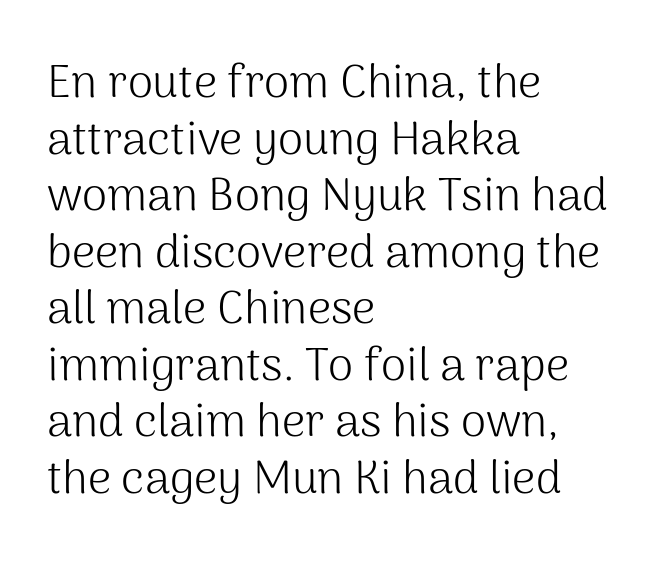
{"serif": "no", "italic": "no", "bold": "no", "weight": "light", "width": "normal", "stroke_contrast": "medium", "x_height": "medium", "monospaced": "no", "underline": "no", "align": "left", "line_spacing_ratio": 1.23, "letter_spacing": "normal", "letter_spacing_em": 0.0, "glyph_px": 46}
